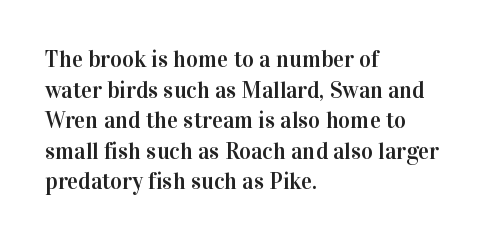
The image shows 23 px text type, upright; set left-aligned, normal line spacing (1.33x), normal letter spacing, not underlined.
